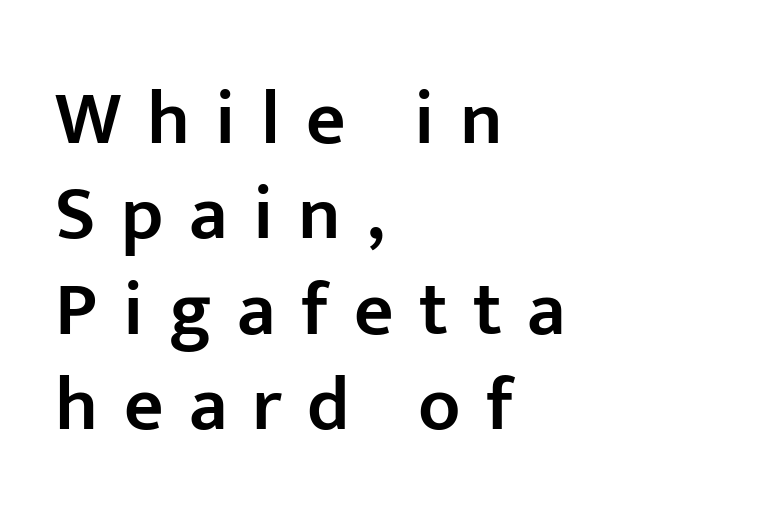
The lettering holds an erect, upright posture throughout. The passage is arranged the way most books set body copy — flush left. Display-style spreading of the glyphs; the letterfit is very open. The foot of each line stays bare and open.
